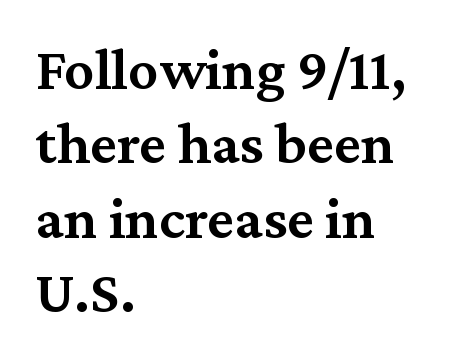
Character widths vary here, with narrow letters taking less room than wide ones. The tracking reads as untouched default to a designer's eye. Its strokes are somewhat broadened, the hallmark of semibold type. Beneath every word, the page is bare.
